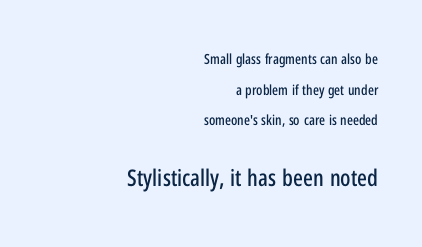
Q: Is the text italic (slanted)? A: No, it is upright.
Q: Is the text underlined? A: No.
Q: How is the paragraph aligned? A: Right-aligned.
Q: Is the spacing between letters normal or unusually wide? A: Normal.
Q: Is the spacing between lines tight, normal or loose? A: Loose.
Q: Which block of text is set in a larger size, the first (top) or the second (bottom)? A: The second (bottom) one.
